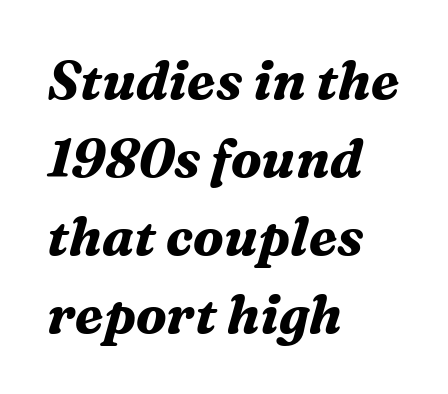
Q: Is the text bold? A: Yes.
Q: Is the text italic (slanted)? A: Yes, it leans right by about 16 degrees.
Q: Is the typeface a serif or a sans-serif typeface? A: Serif.
Q: Is the text underlined? A: No.
Q: How is the paragraph aligned? A: Left-aligned.
Q: Is the spacing between letters normal or unusually wide? A: Normal.
Q: Is the spacing between lines tight, normal or loose? A: Normal.
Q: Width (condensed, normal, or wide)? A: Normal.
Q: Stroke contrast? A: Medium.
Q: x-height? A: Medium.
Q: Monospaced? A: No.
